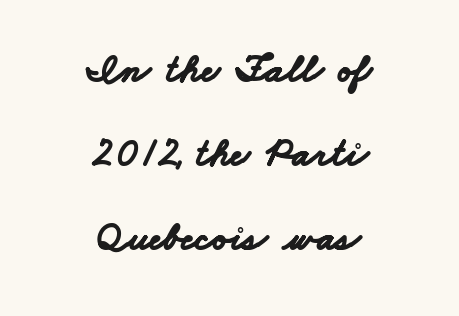
The image shows 40 px bold, wide sans-serif type; set centered, loose line spacing (2.1x), normal letter spacing, not underlined; low stroke contrast and a small x-height.
